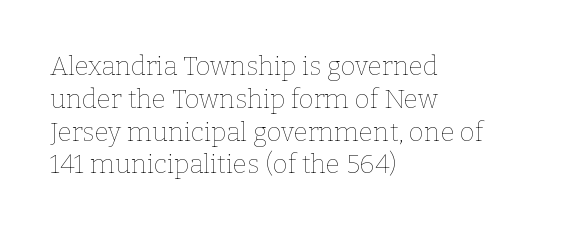
Q: Is the text bold? A: No.
Q: Is the text italic (slanted)? A: No, it is upright.
Q: Is the text underlined? A: No.
Q: How is the paragraph aligned? A: Left-aligned.
Q: Is the spacing between letters normal or unusually wide? A: Normal.
Q: Is the spacing between lines tight, normal or loose? A: Normal.
